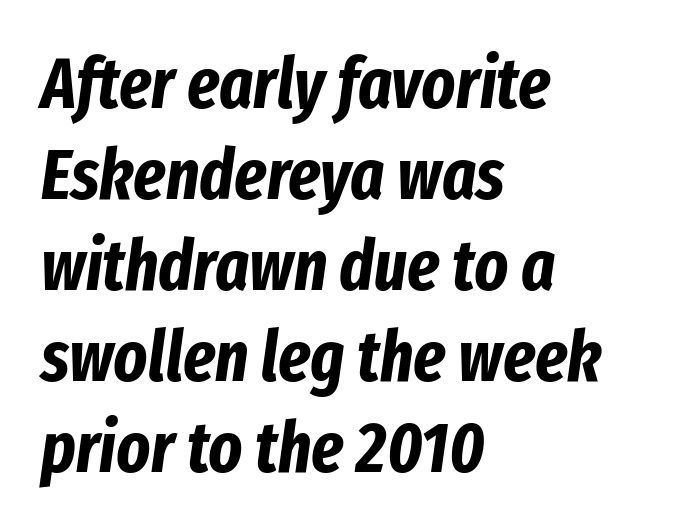
The passage shown is typed in a proportional face where columns would drift. Lines of text with bare space underneath. Left-aligned paragraph, ragged on the right. Is the type bold? Yes — the strokes are clearly thick and heavy. These lines were composed using italics. Regarding leading, the lines here are spaced in the standard way.
